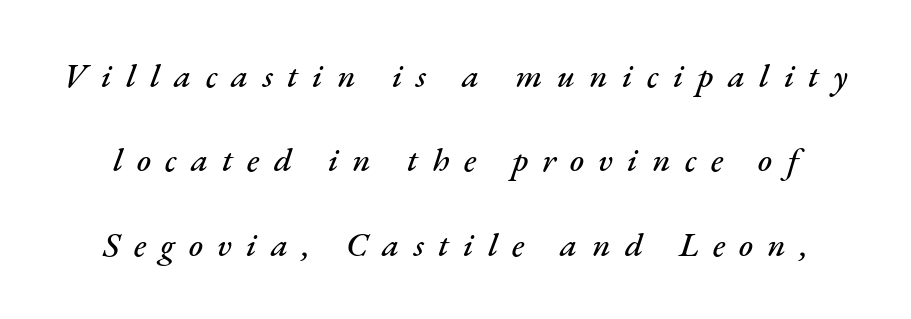
Q: Is the text italic (slanted)? A: Yes, it leans right by about 17 degrees.
Q: Is the text underlined? A: No.
Q: Is the spacing between letters normal or unusually wide? A: Unusually wide.
Q: Is the spacing between lines tight, normal or loose? A: Loose.
Q: Width (condensed, normal, or wide)? A: Normal.
Q: Stroke contrast? A: Medium.
Q: x-height? A: Small.
Q: Monospaced? A: No.
